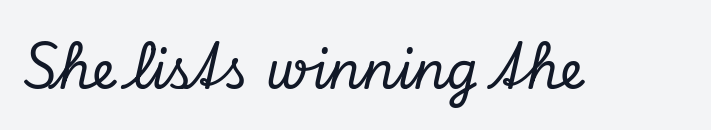
Plain, unruled lines of type. The font family rendered here belongs to the serif group. This rendering leaves character spacing at its baseline value. Spacing verdict: proportional, widths tailored to each character.
